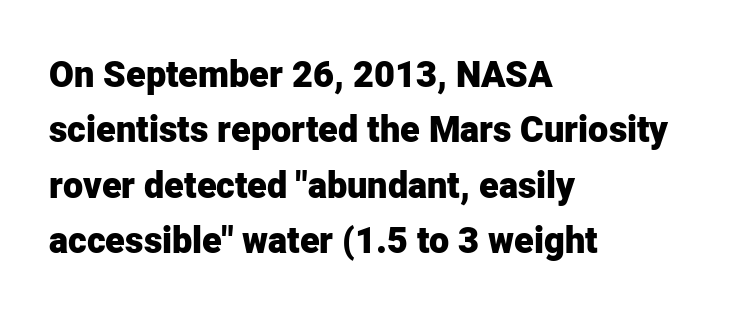
The line texture is even and compact thanks to regular tracking. In terms of weight, the rendering is a true, heavy bold. Short and long lines alike share a common starting point at left. Grotesque or geometric, the face here clearly has no serifs. The specimen omits any rule beneath the text block's lines.
